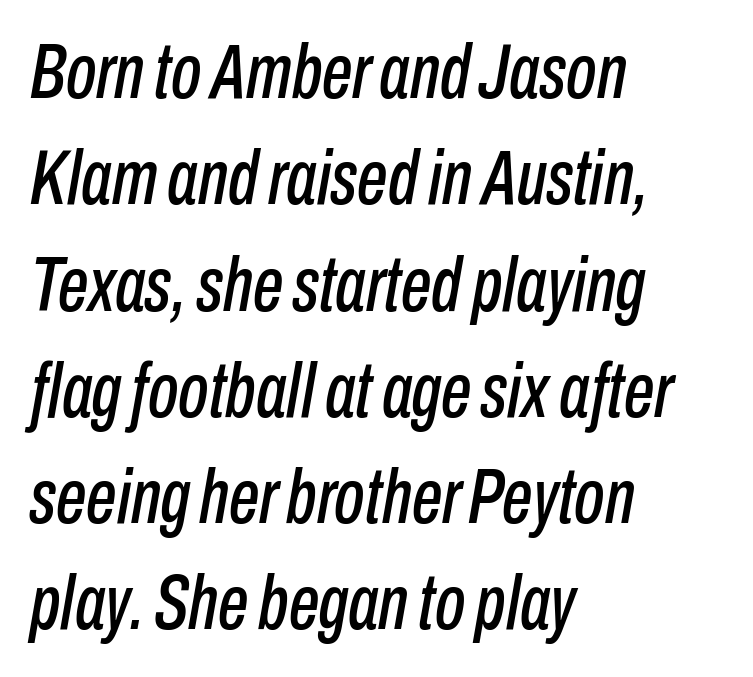
The image shows 77 px condensed type, italic (leaning right); set left-aligned, normal line spacing (1.38x), normal letter spacing, not underlined; low stroke contrast and a medium x-height.
